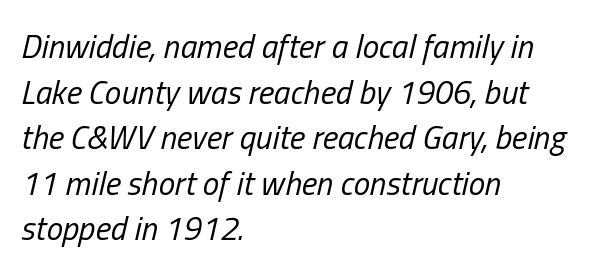
The image shows 33 px regular-weight, condensed type, italic (leaning right); set left-aligned, normal line spacing (1.38x), normal letter spacing, not underlined; low stroke contrast and a medium x-height.
